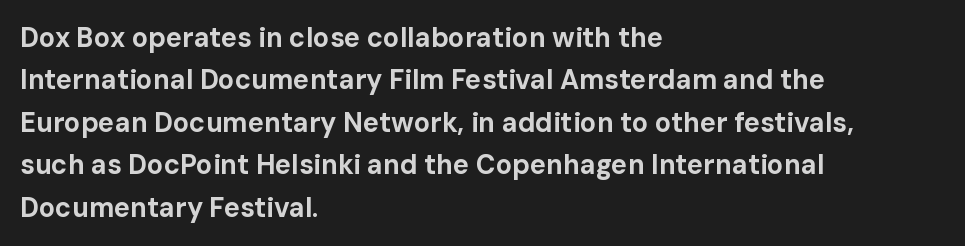
The image shows 27 px bold type, upright; set left-aligned, normal line spacing (1.57x), normal letter spacing, not underlined.
